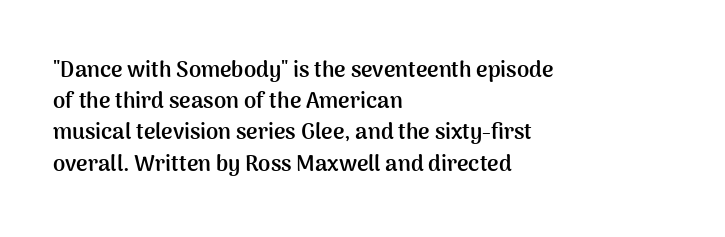
The image shows 22 px bold type, upright; set left-aligned, normal line spacing (1.42x), normal letter spacing, not underlined.
